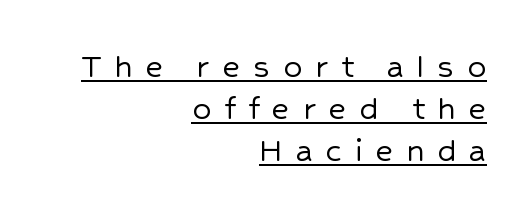
Check where the strokes stop: nothing finishes them off — pure sans. Layout note: lines flush right. A typesetter would mark this as roman, not italic. Each letter keeps its own natural width here, so spacing adapts to shape. These characters rest on top of a visible drawn line. Compared with typical body copy, the letter spacing here is much looser.
